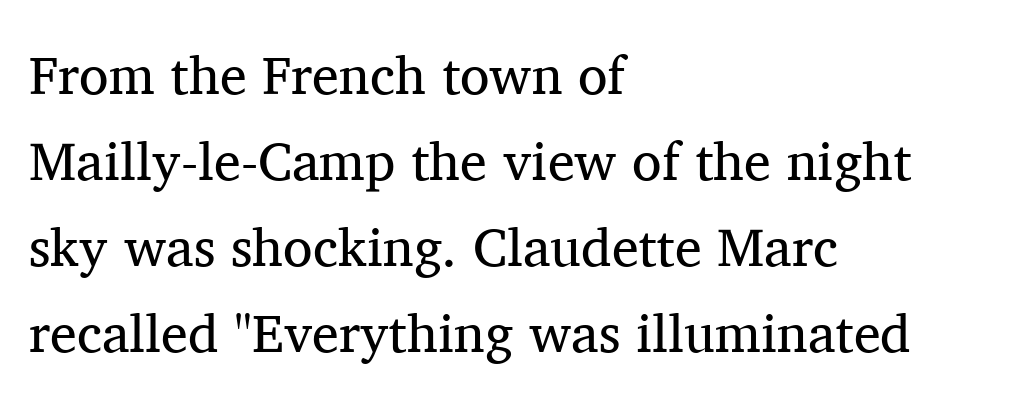
Q: Is the text bold? A: No.
Q: Is the text italic (slanted)? A: No, it is upright.
Q: Is the typeface a serif or a sans-serif typeface? A: Serif.
Q: Is the text underlined? A: No.
Q: How is the paragraph aligned? A: Left-aligned.
Q: Is the spacing between letters normal or unusually wide? A: Normal.
Q: Is the spacing between lines tight, normal or loose? A: Normal.
Q: Width (condensed, normal, or wide)? A: Normal.
Q: Stroke contrast? A: Medium.
Q: x-height? A: Medium.
Q: Monospaced? A: No.
